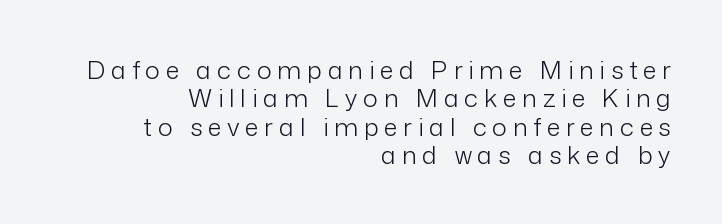
Q: Is the text bold? A: No.
Q: Is the text italic (slanted)? A: No, it is upright.
Q: Is the text underlined? A: No.
Q: How is the paragraph aligned? A: Right-aligned.
Q: Is the spacing between letters normal or unusually wide? A: Unusually wide.
Q: Is the spacing between lines tight, normal or loose? A: Tight.
